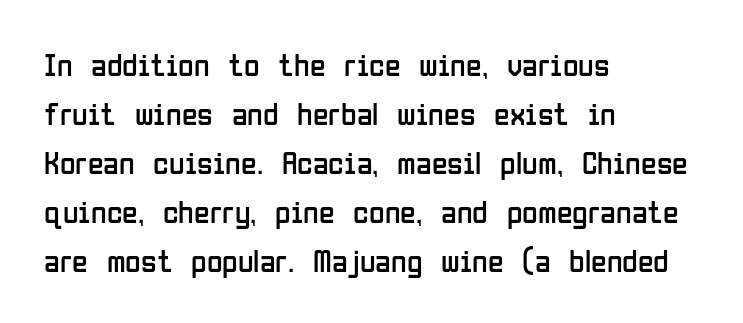
{"serif": "no", "italic": "no", "bold": "no", "weight": "regular", "width": "condensed", "stroke_contrast": "low", "x_height": "medium", "monospaced": "no", "underline": "no", "align": "left", "line_spacing": "normal", "line_spacing_ratio": 1.53, "letter_spacing": "normal", "letter_spacing_em": 0.0, "glyph_px": 32}
